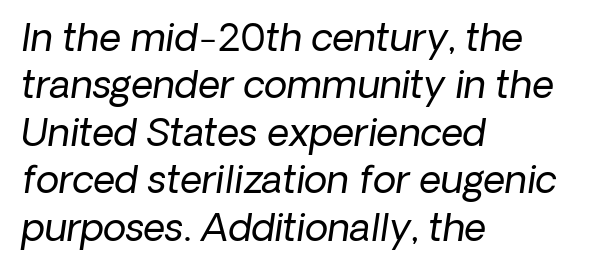
{"serif": "no", "bold": "no", "weight": "regular", "width": "normal", "stroke_contrast": "low", "x_height": "medium", "monospaced": "no", "underline": "no", "align": "left", "line_spacing": "normal", "line_spacing_ratio": 1.25, "letter_spacing": "normal", "letter_spacing_em": 0.0, "glyph_px": 38}
